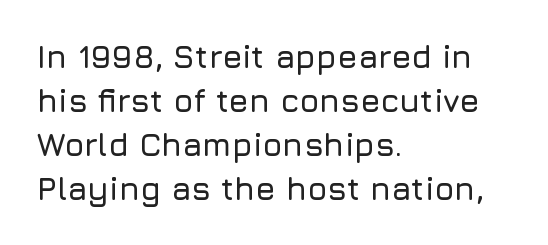
Short and long lines alike share a common starting point at left. Characters remain perfectly vertical along every line. Serifs: no, the terminals of the letterforms are clean. You could not count columns in this text — the font is proportionally spaced.
